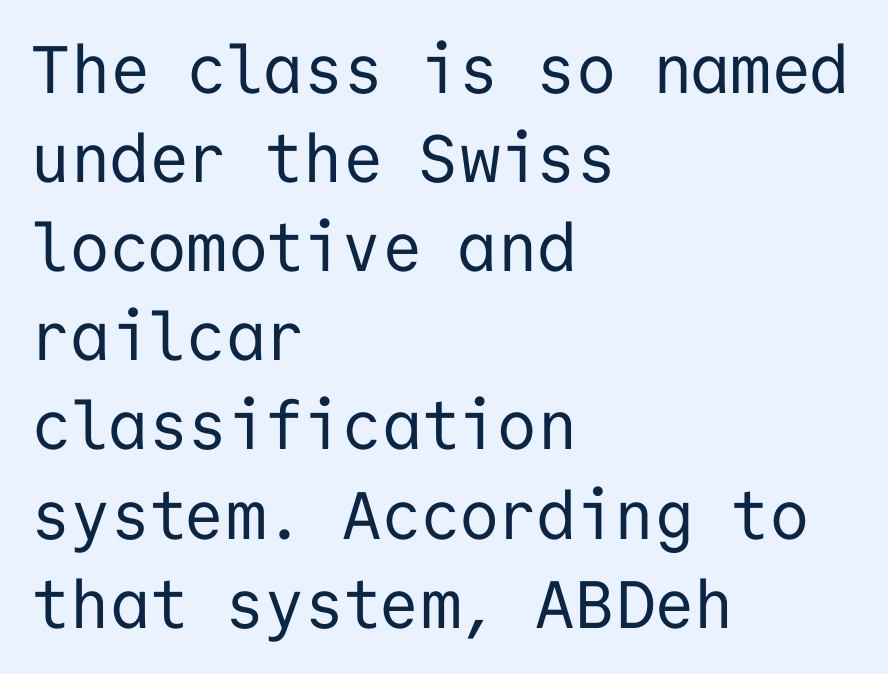
This sample has the even, mechanical cadence of fixed-width lettering. The weight would be labelled regular, book, light, or lighter still. Tracking here is standard; glyphs follow each other at the usual distance. The space directly below the letters is spotless.
